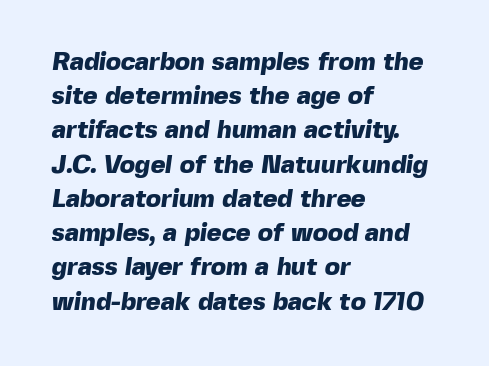
Q: Is the text bold? A: Yes.
Q: Is the text underlined? A: No.
Q: How is the paragraph aligned? A: Left-aligned.
Q: Is the spacing between letters normal or unusually wide? A: Normal.
Q: Is the spacing between lines tight, normal or loose? A: Normal.
